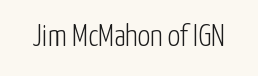
{"serif": "no", "italic": "no", "bold": "no", "weight": "light", "width": "condensed", "stroke_contrast": "low", "x_height": "medium", "monospaced": "no", "underline": "no", "letter_spacing": "normal", "letter_spacing_em": 0.0, "glyph_px": 31}
